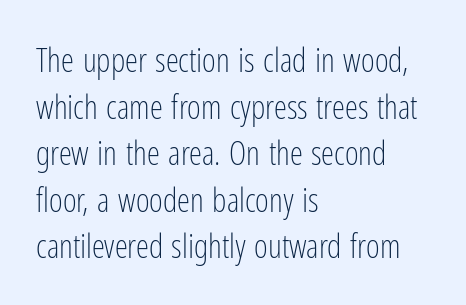
{"serif": "no", "italic": "no", "bold": "no", "weight": "light", "width": "condensed", "stroke_contrast": "low", "x_height": "medium", "monospaced": "no", "underline": "no", "align": "left", "line_spacing": "normal", "line_spacing_ratio": 1.41, "letter_spacing": "normal", "letter_spacing_em": 0.0, "glyph_px": 33}
